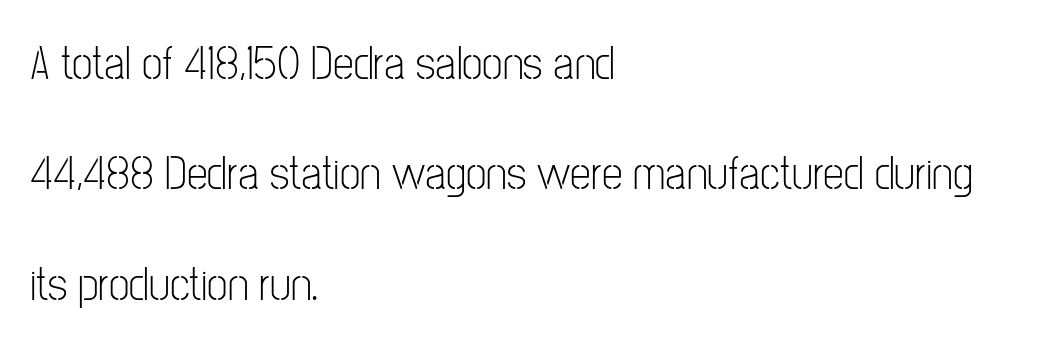
Proportional: the letters do not fall into vertical columns. Students, note that the glyphs here touch the page at normal intervals. The face used here is a sans, in the tradition of grotesques and geometrics. Horizontal alignment here is leftward, the default for most running prose.
